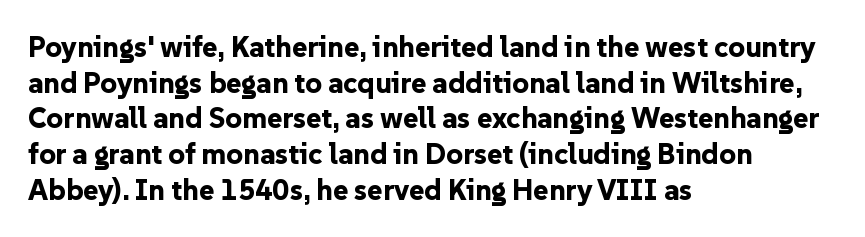
The image shows 29 px bold sans-serif type, upright; set left-aligned, line spacing 1.23x, normal letter spacing, not underlined; low stroke contrast and a medium x-height.
